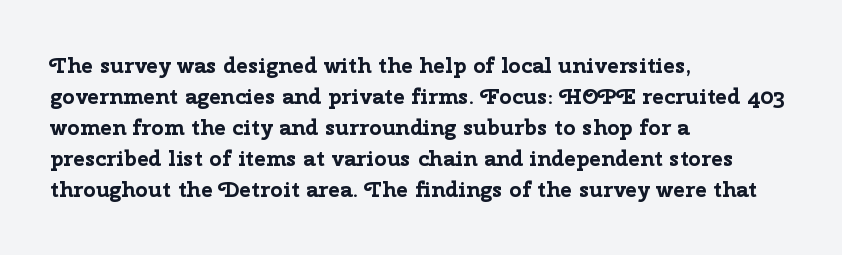
{"italic": "no", "bold": "yes", "underline": "no", "align": "left", "line_spacing": "normal", "line_spacing_ratio": 1.41, "letter_spacing": "normal", "letter_spacing_em": 0.0, "glyph_px": 22}
